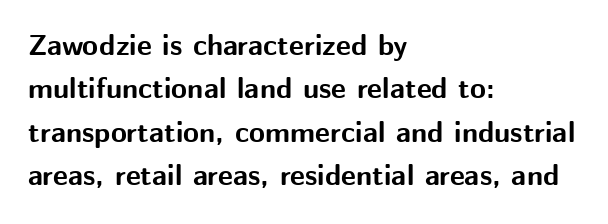
Q: Is the text bold? A: Yes.
Q: Is the text italic (slanted)? A: No, it is upright.
Q: Is the typeface a serif or a sans-serif typeface? A: Sans-serif.
Q: Is the text underlined? A: No.
Q: How is the paragraph aligned? A: Left-aligned.
Q: Is the spacing between letters normal or unusually wide? A: Normal.
Q: Is the spacing between lines tight, normal or loose? A: Normal.
Q: Width (condensed, normal, or wide)? A: Normal.
Q: Stroke contrast? A: Medium.
Q: x-height? A: Medium.
Q: Monospaced? A: No.
